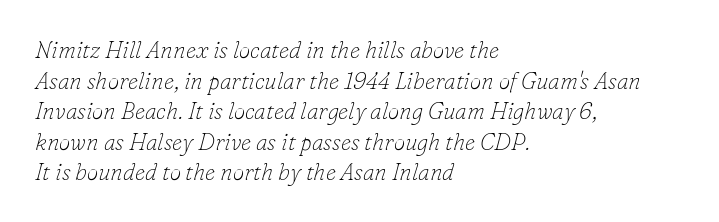
The image shows 23 px text type, italic (leaning right); set left-aligned, normal line spacing (1.33x), normal letter spacing, not underlined.
